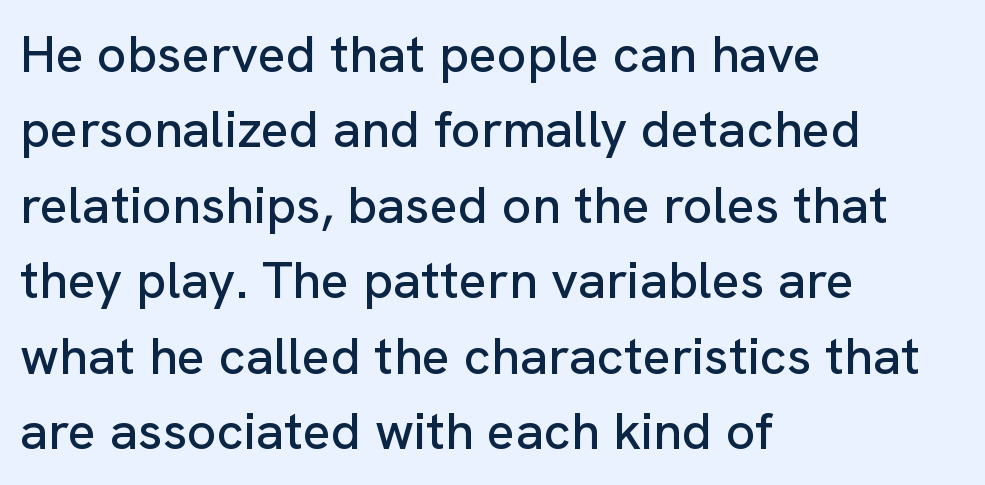
The passage shown stacks its lines at a standard gap. A typesetter would call this proportional, since set widths differ per character. A roman cut, with each character standing at attention. Only glyphs here, with clear space below each row.
